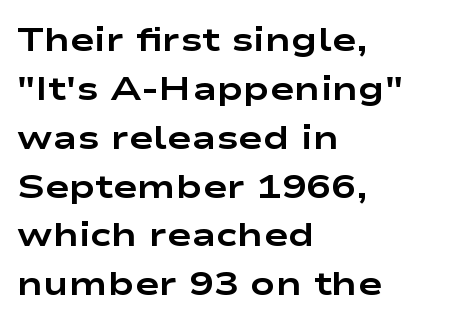
Q: Is the text bold? A: Yes.
Q: Is the text italic (slanted)? A: No, it is upright.
Q: Is the typeface a serif or a sans-serif typeface? A: Sans-serif.
Q: Is the text underlined? A: No.
Q: How is the paragraph aligned? A: Left-aligned.
Q: Is the spacing between letters normal or unusually wide? A: Normal.
Q: Is the spacing between lines tight, normal or loose? A: Normal.
Q: Width (condensed, normal, or wide)? A: Wide.
Q: Stroke contrast? A: Low.
Q: x-height? A: Medium.
Q: Monospaced? A: No.
